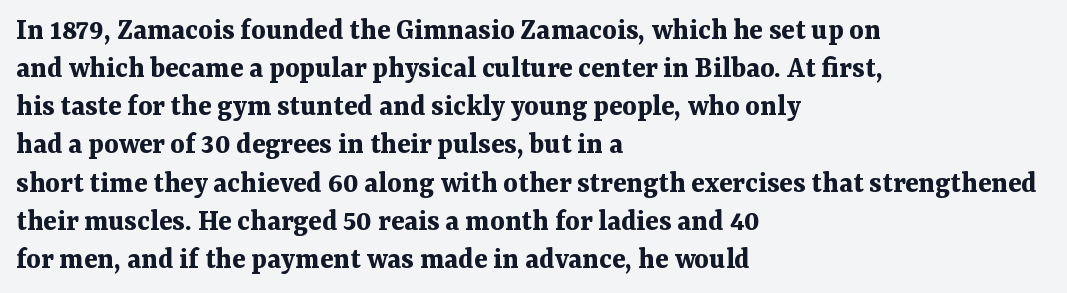
Heft: maximum for text — a bold. The area under the type is left untouched. Casual observation: everything's shoved over to the left. The typeface chosen for these lines features serifs.
